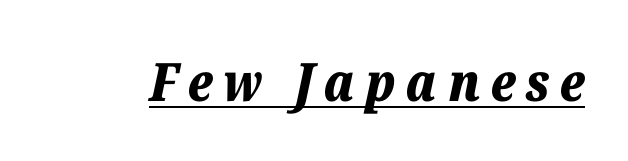
Descenders here cross a horizontal rule under the line. Looks like regular typesetting: each glyph gets only the width it needs. The face used here has the dense, thick strokes of a bold. Yep, that's italic — everything's leaning.
